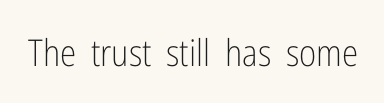
{"serif": "no", "italic": "no", "bold": "no", "weight": "light", "width": "condensed", "stroke_contrast": "low", "x_height": "medium", "monospaced": "no", "underline": "no", "letter_spacing": "normal", "letter_spacing_em": 0.0, "glyph_px": 37}
